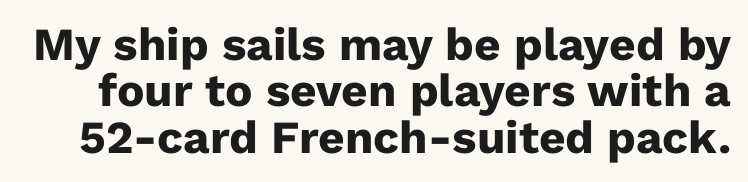
Q: Is the text bold? A: Yes.
Q: Is the text italic (slanted)? A: No, it is upright.
Q: Is the typeface a serif or a sans-serif typeface? A: Sans-serif.
Q: Is the text underlined? A: No.
Q: Is the spacing between letters normal or unusually wide? A: Normal.
Q: Is the spacing between lines tight, normal or loose? A: Tight.
Q: Width (condensed, normal, or wide)? A: Normal.
Q: Stroke contrast? A: Low.
Q: x-height? A: Medium.
Q: Monospaced? A: No.
